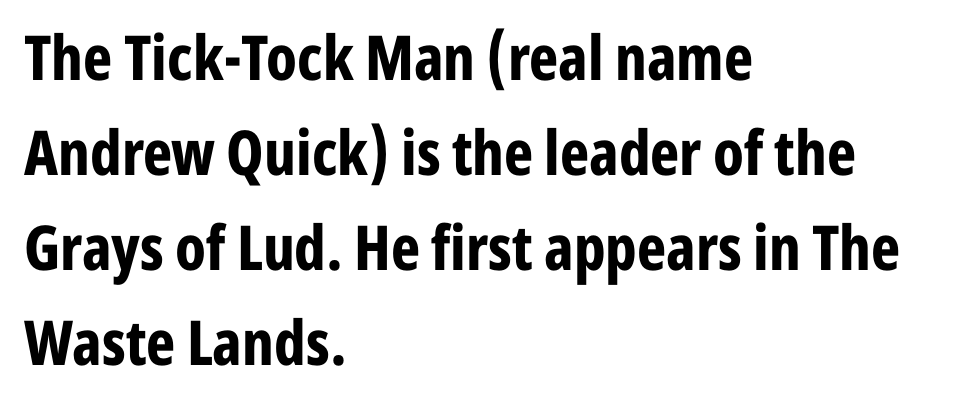
A student would call this left alignment; a typographer would say flush left, rag right. Clear beneath every line of the passage. You can tell it's not italic because the verticals are truly vertical. Bold? Absolutely — the strokes are thick and heavy.
